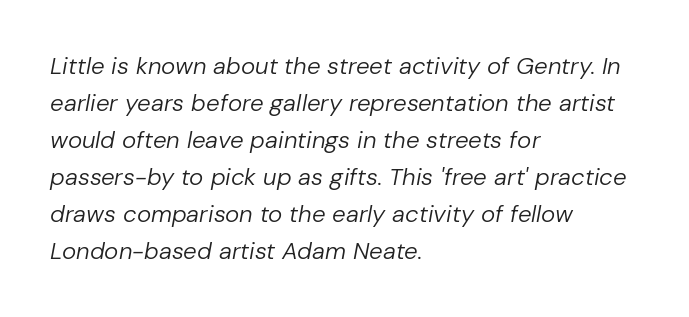
These lines were composed using italics. Summary of weight: not heavy and not bold. Spacing between characters is what you'd get straight out of the box. Summary of vertical rhythm: regular, with standard interline spacing. Casual observation: everything's shoved over to the left.
